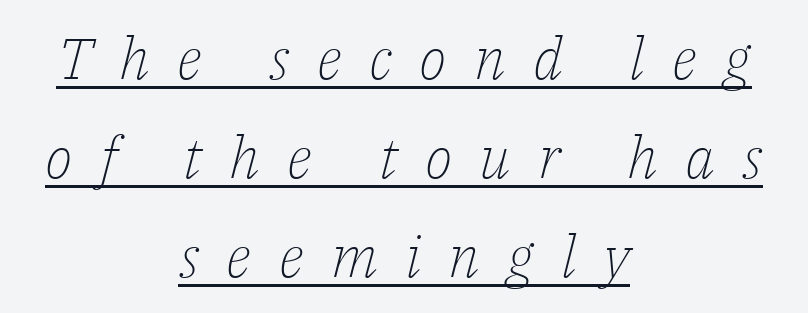
Q: Is the text bold? A: No.
Q: Is the text italic (slanted)? A: Yes, it leans right by about 14 degrees.
Q: Is the typeface a serif or a sans-serif typeface? A: Serif.
Q: Is the text underlined? A: Yes.
Q: How is the paragraph aligned? A: Centered.
Q: Is the spacing between letters normal or unusually wide? A: Unusually wide.
Q: Width (condensed, normal, or wide)? A: Normal.
Q: Stroke contrast? A: Low.
Q: x-height? A: Medium.
Q: Monospaced? A: No.
